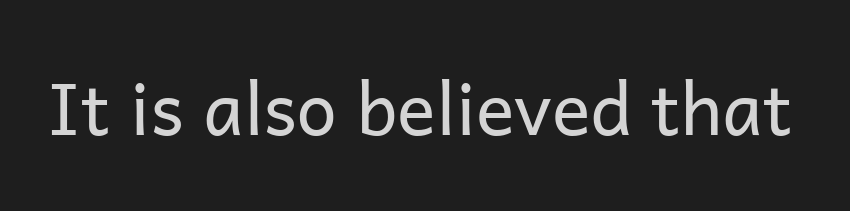
Compared with a typical body face, this is equally light or lighter still. This sample has the flowing, uneven cadence of proportional lettering. No italicization has been applied; the sample stays upright. Letterform terminals end flat and unadorned throughout the passage. The foot of each line stays bare and open.
